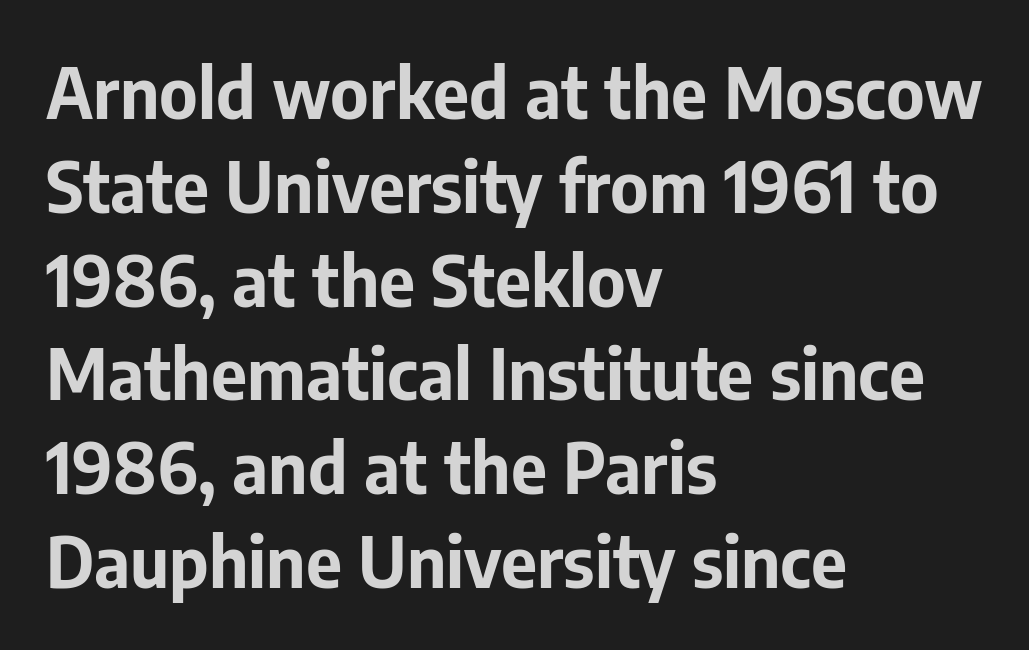
A normal amount of white space separates one row of letters from the next. Is there any slant? The stems are plumb. Is this a fixed-width face? No — the glyphs have proportional, varying widths. The text block is weighted toward the left margin, trailing off unevenly rightward.
